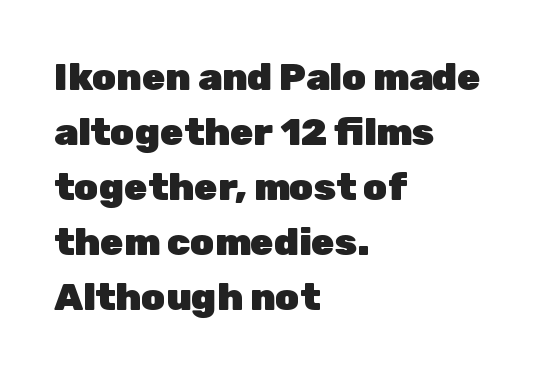
{"serif": "no", "italic": "no", "bold": "yes", "weight": "heavy", "width": "normal", "stroke_contrast": "low", "x_height": "medium", "monospaced": "no", "underline": "no", "align": "left", "line_spacing": "normal", "line_spacing_ratio": 1.45, "letter_spacing": "normal", "letter_spacing_em": 0.0, "glyph_px": 38}
